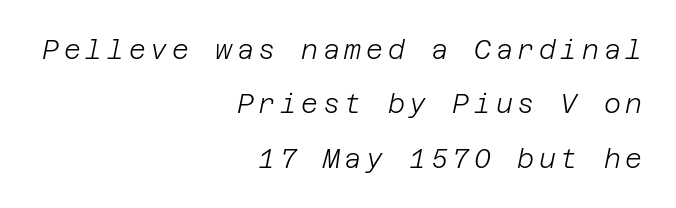
{"italic": "yes", "lean": "right", "slant_degrees": 12, "bold": "no", "underline": "no", "align": "right", "line_spacing": "loose", "line_spacing_ratio": 2.09, "glyph_px": 26}
